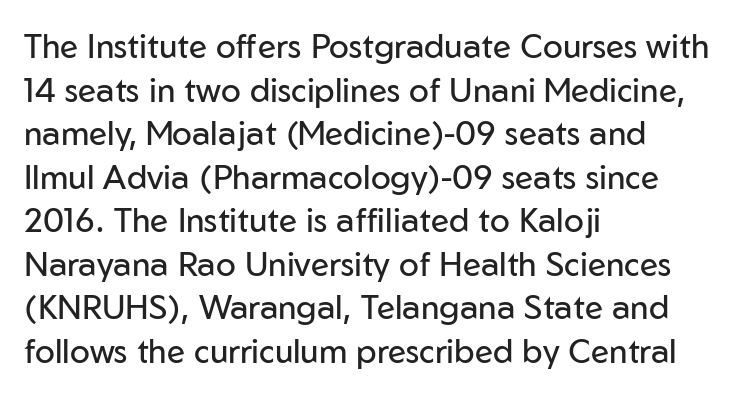
{"serif": "no", "italic": "no", "bold": "no", "weight": "regular", "width": "normal", "stroke_contrast": "low", "x_height": "medium", "monospaced": "no", "underline": "no", "align": "left", "line_spacing": "normal", "line_spacing_ratio": 1.32, "letter_spacing": "normal", "letter_spacing_em": 0.0, "glyph_px": 33}
